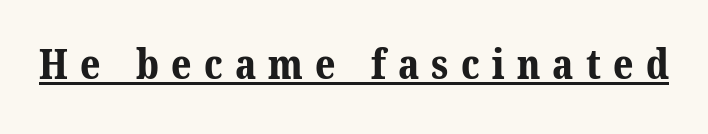
Q: Is the text bold? A: Yes.
Q: Is the typeface a serif or a sans-serif typeface? A: Serif.
Q: Is the text underlined? A: Yes.
Q: Is the spacing between letters normal or unusually wide? A: Unusually wide.
Q: Width (condensed, normal, or wide)? A: Normal.
Q: Stroke contrast? A: Medium.
Q: x-height? A: Medium.
Q: Monospaced? A: No.
